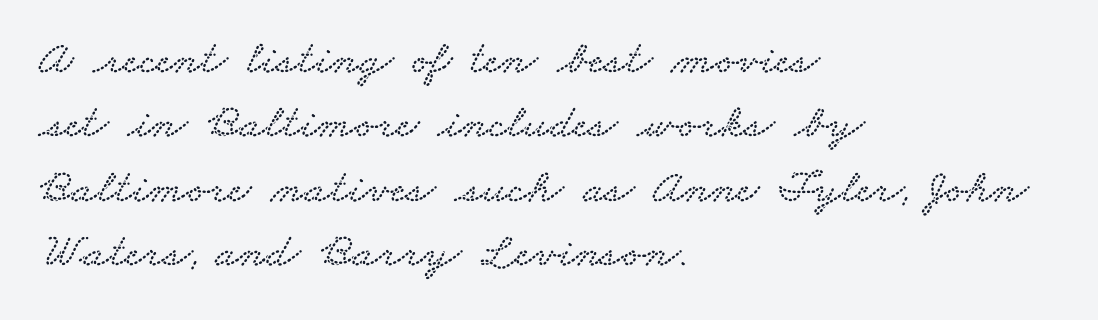
Q: Is the typeface a serif or a sans-serif typeface? A: Serif.
Q: Is the text underlined? A: No.
Q: How is the paragraph aligned? A: Left-aligned.
Q: Is the spacing between letters normal or unusually wide? A: Normal.
Q: Is the spacing between lines tight, normal or loose? A: Normal.
Q: Width (condensed, normal, or wide)? A: Wide.
Q: Stroke contrast? A: Low.
Q: x-height? A: Small.
Q: Monospaced? A: No.
